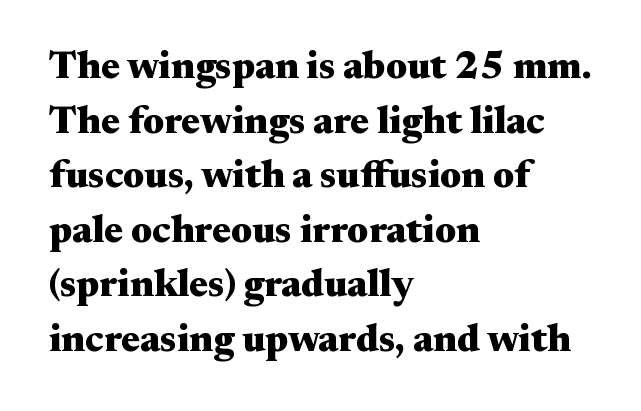
The passage shown stacks its lines at a standard gap. There is no visible air inserted between adjacent glyphs. The rag falls on the right side of this text block. Descender tails drop into unmarked territory. Unlike a clean sans, this face finishes its strokes with serifs.
